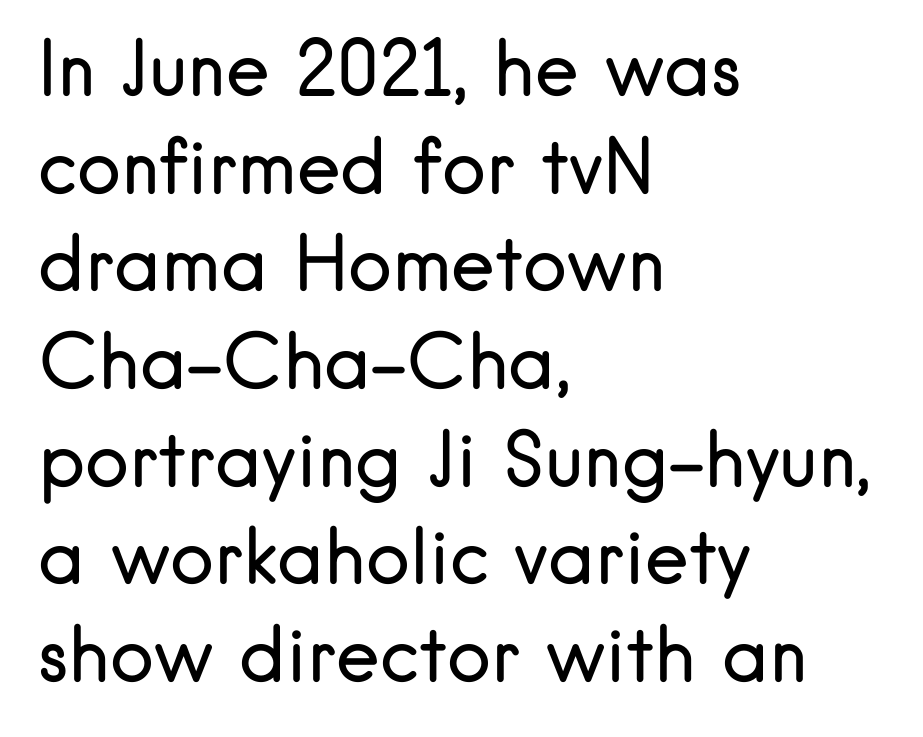
Q: Is the text bold? A: No.
Q: Is the text italic (slanted)? A: No, it is upright.
Q: Is the typeface a serif or a sans-serif typeface? A: Sans-serif.
Q: Is the text underlined? A: No.
Q: How is the paragraph aligned? A: Left-aligned.
Q: Is the spacing between letters normal or unusually wide? A: Normal.
Q: Is the spacing between lines tight, normal or loose? A: Normal.
Q: Width (condensed, normal, or wide)? A: Normal.
Q: Stroke contrast? A: Low.
Q: x-height? A: Small.
Q: Monospaced? A: No.
